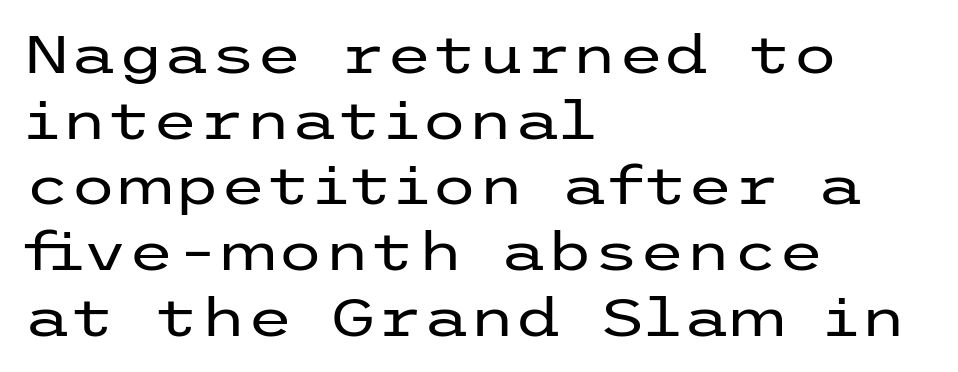
{"serif": "no", "italic": "no", "bold": "no", "weight": "regular", "width": "wide", "stroke_contrast": "low", "x_height": "medium", "underline": "no", "align": "left", "line_spacing_ratio": 1.24, "letter_spacing": "normal", "letter_spacing_em": 0.0, "glyph_px": 53}
